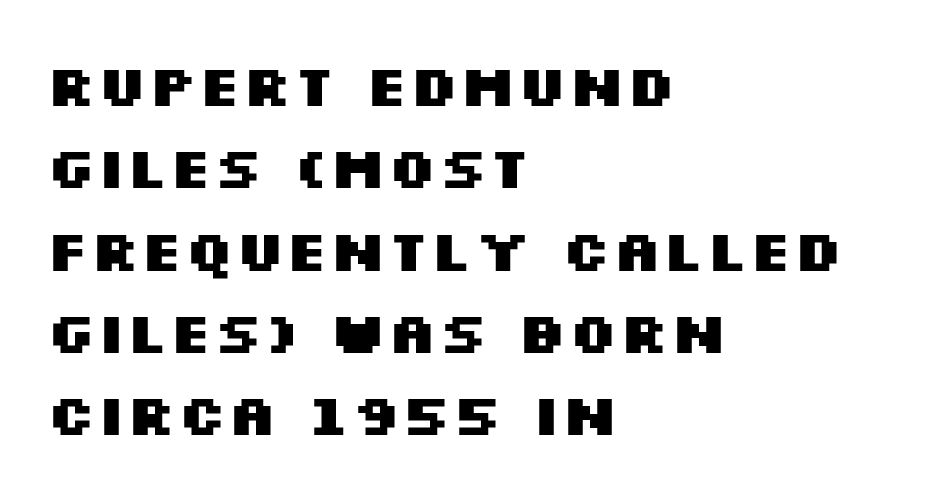
{"serif": "no", "italic": "no", "bold": "yes", "weight": "heavy", "width": "wide", "stroke_contrast": "medium", "x_height": "large", "monospaced": "no", "underline": "no", "align": "left", "line_spacing": "normal", "line_spacing_ratio": 1.42, "letter_spacing": "normal", "letter_spacing_em": 0.0, "glyph_px": 58}
